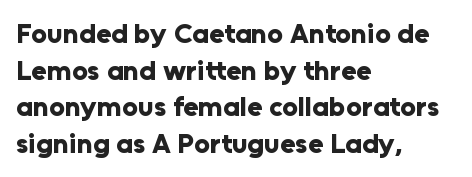
Q: Is the text bold? A: Yes.
Q: Is the text italic (slanted)? A: No, it is upright.
Q: Is the typeface a serif or a sans-serif typeface? A: Sans-serif.
Q: Is the text underlined? A: No.
Q: How is the paragraph aligned? A: Left-aligned.
Q: Is the spacing between letters normal or unusually wide? A: Normal.
Q: Is the spacing between lines tight, normal or loose? A: Normal.
Q: Width (condensed, normal, or wide)? A: Normal.
Q: Stroke contrast? A: Low.
Q: x-height? A: Medium.
Q: Monospaced? A: No.
